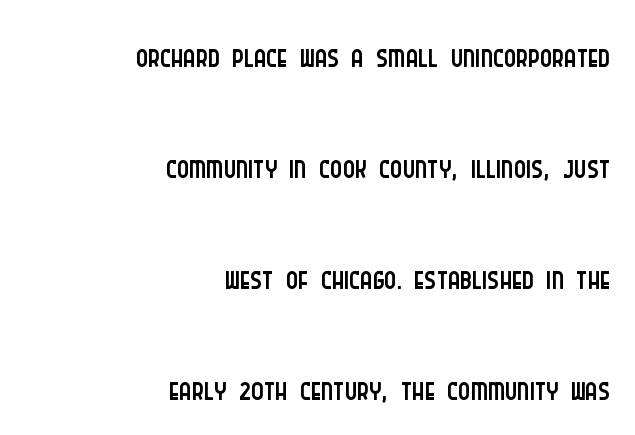
The image shows 46 px light, condensed sans-serif type, upright; set right-aligned, loose line spacing (2.41x), normal letter spacing, not underlined; low stroke contrast and a large x-height.
